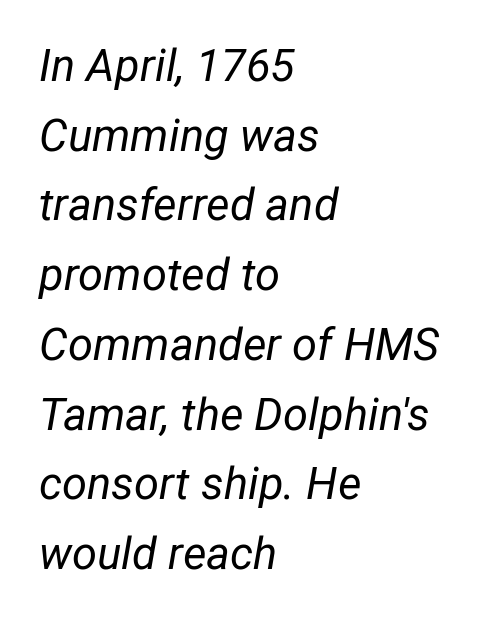
Q: Is the text bold? A: No.
Q: Is the text italic (slanted)? A: Yes, it leans right by about 12 degrees.
Q: Is the text underlined? A: No.
Q: How is the paragraph aligned? A: Left-aligned.
Q: Is the spacing between letters normal or unusually wide? A: Normal.
Q: Is the spacing between lines tight, normal or loose? A: Normal.
Q: Width (condensed, normal, or wide)? A: Normal.
Q: Stroke contrast? A: Low.
Q: x-height? A: Medium.
Q: Monospaced? A: No.
